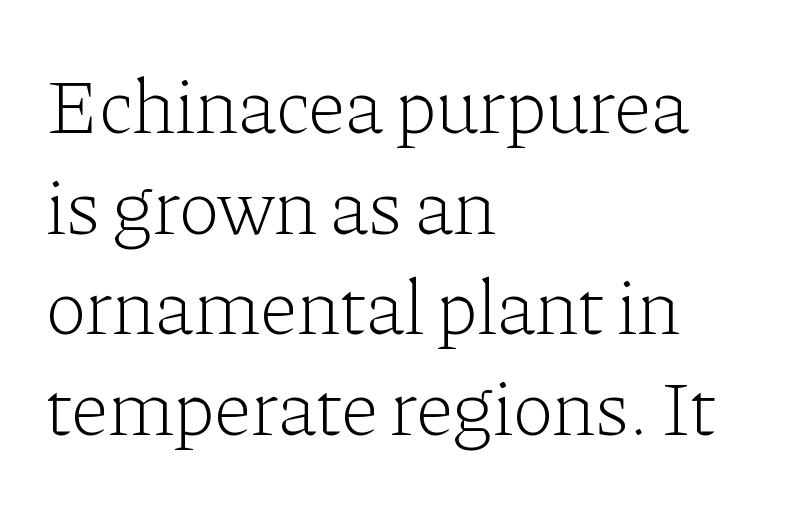
Q: Is the text bold? A: No.
Q: Is the text italic (slanted)? A: No, it is upright.
Q: Is the typeface a serif or a sans-serif typeface? A: Serif.
Q: Is the text underlined? A: No.
Q: How is the paragraph aligned? A: Left-aligned.
Q: Is the spacing between letters normal or unusually wide? A: Normal.
Q: Is the spacing between lines tight, normal or loose? A: Normal.
Q: Width (condensed, normal, or wide)? A: Normal.
Q: Stroke contrast? A: Low.
Q: x-height? A: Medium.
Q: Monospaced? A: No.
